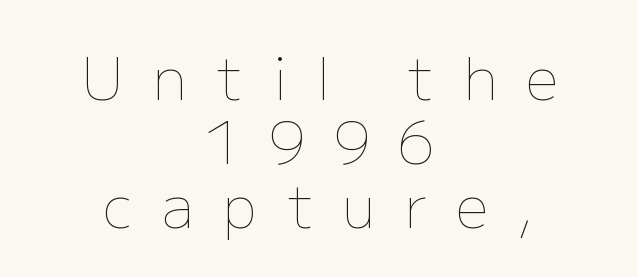
Reading down the column, the eye jumps only a short way to each next line. Stems here are at most as thick as an everyday book face. Short note: letters widely spaced. Nobody drew a line under any word here. Do the characters align in a grid? No, the font is proportional. The rag falls on both sides of this text block equally.
